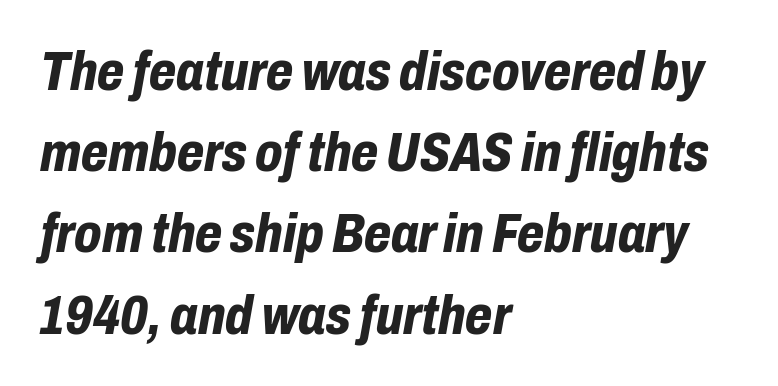
Every letter is thick-stroked: bold, no question. Emphasis-style slanted type is in use. How are the letters spaced? Ordinarily, with no added tracking. Line beginnings align vertically; line endings do not. One glance says typical: line gaps are just what's usual. Unmarked baselines from the first word to the last.
